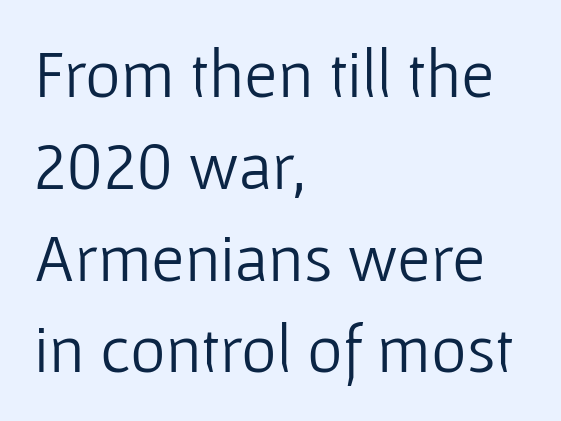
Q: Is the text bold? A: No.
Q: Is the text italic (slanted)? A: No, it is upright.
Q: Is the typeface a serif or a sans-serif typeface? A: Sans-serif.
Q: Is the text underlined? A: No.
Q: How is the paragraph aligned? A: Left-aligned.
Q: Is the spacing between letters normal or unusually wide? A: Normal.
Q: Is the spacing between lines tight, normal or loose? A: Normal.
Q: Width (condensed, normal, or wide)? A: Normal.
Q: Stroke contrast? A: Low.
Q: x-height? A: Medium.
Q: Monospaced? A: No.
